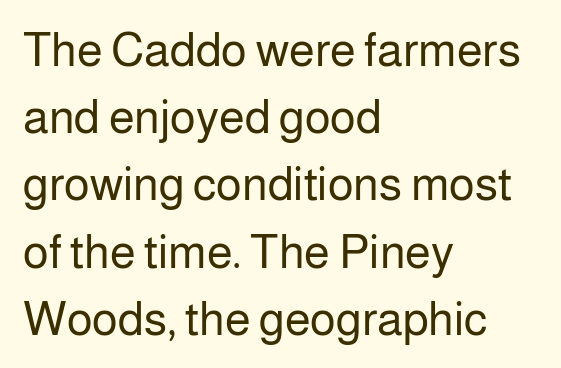
{"serif": "no", "italic": "no", "bold": "no", "weight": "regular", "width": "normal", "stroke_contrast": "low", "x_height": "medium", "monospaced": "no", "underline": "no", "align": "left", "line_spacing": "normal", "line_spacing_ratio": 1.43, "letter_spacing": "normal", "letter_spacing_em": 0.0, "glyph_px": 47}
